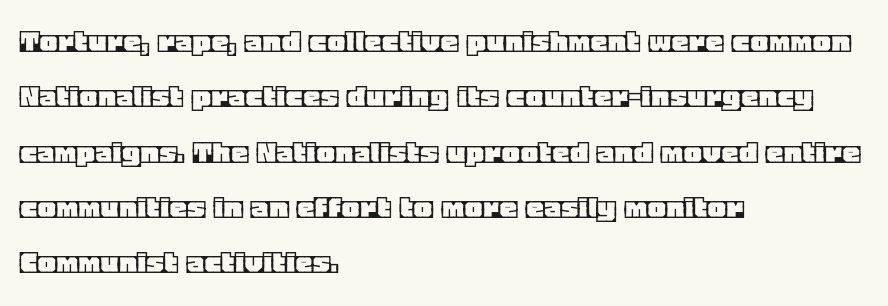
The image shows 35 px text type, upright; set left-aligned, normal line spacing (1.58x), normal letter spacing, not underlined; a large x-height.
